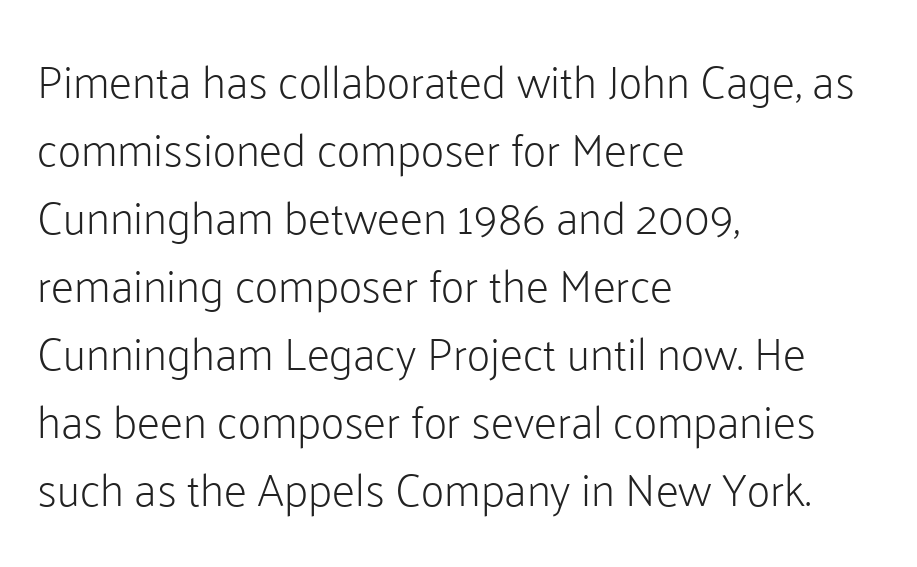
Students, note that the glyphs here touch the page at normal intervals. Posture: vertical. Font category for this specimen: sans-serif. Is this a fixed-width face? No — the glyphs have proportional, varying widths.
